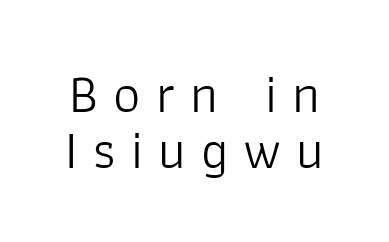
The image shows 54 px light sans-serif type, upright; set tight line spacing (1.03x), unusually wide letter spacing (+0.28 em), not underlined; low stroke contrast and a medium x-height.
